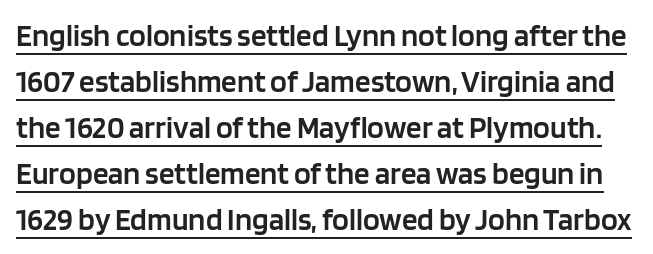
Q: Is the text bold? A: Semi-bold.
Q: Is the text italic (slanted)? A: No, it is upright.
Q: Is the typeface a serif or a sans-serif typeface? A: Sans-serif.
Q: Is the text underlined? A: Yes.
Q: Is the spacing between letters normal or unusually wide? A: Normal.
Q: Is the spacing between lines tight, normal or loose? A: Normal.
Q: Width (condensed, normal, or wide)? A: Normal.
Q: Stroke contrast? A: Low.
Q: x-height? A: Large.
Q: Monospaced? A: No.
